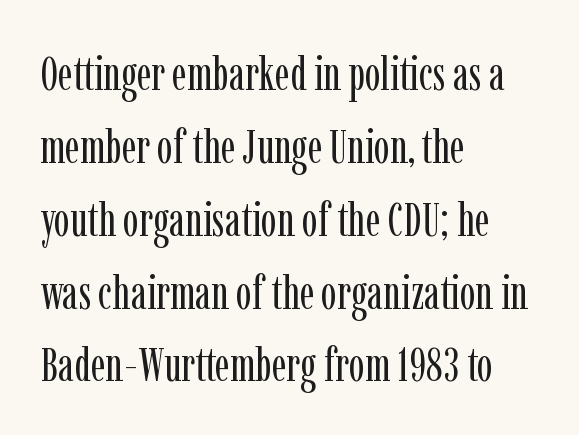
The image shows 47 px regular-weight, condensed serif type, upright; set left-aligned, normal line spacing (1.55x), normal letter spacing, not underlined; low stroke contrast and a medium x-height.
